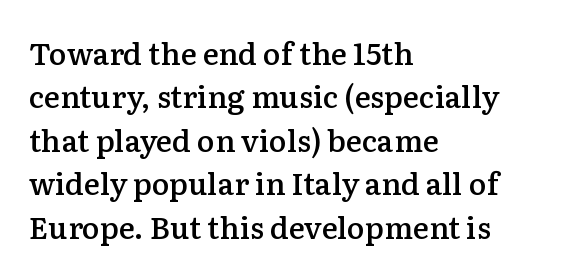
Q: Is the text bold? A: Semi-bold.
Q: Is the text italic (slanted)? A: No, it is upright.
Q: Is the typeface a serif or a sans-serif typeface? A: Serif.
Q: Is the text underlined? A: No.
Q: How is the paragraph aligned? A: Left-aligned.
Q: Is the spacing between letters normal or unusually wide? A: Normal.
Q: Is the spacing between lines tight, normal or loose? A: Normal.
Q: Width (condensed, normal, or wide)? A: Normal.
Q: Stroke contrast? A: Low.
Q: x-height? A: Medium.
Q: Monospaced? A: No.
